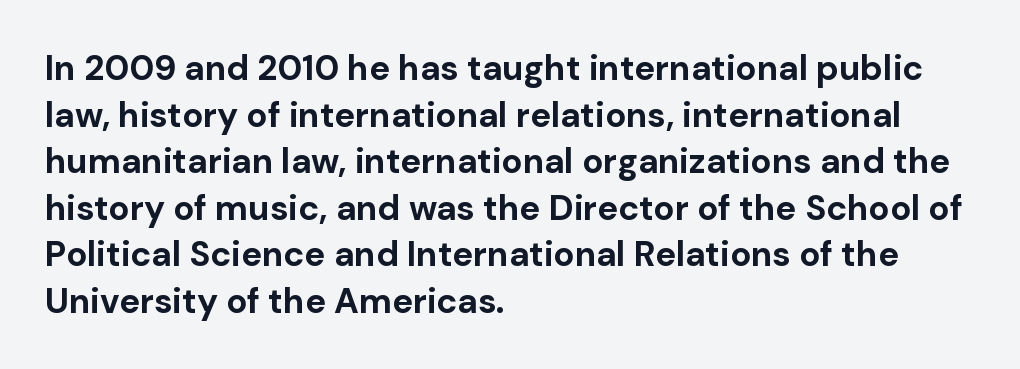
The image shows 35 px bold sans-serif type, upright; set left-aligned, normal line spacing (1.33x), normal letter spacing, not underlined; low stroke contrast and a medium x-height.
